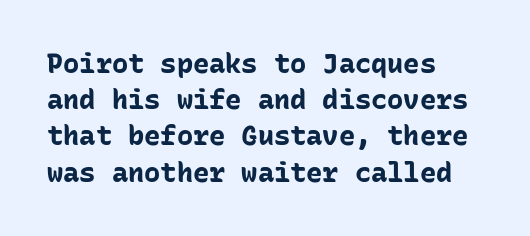
Does the weight exceed regular? Yes, all the way to bold. Inter-character spacing is left at the font's built-in metrics. If you drew a ruler down the left edge, every line would touch it. Only glyphs here, with clear space below each row. This sample keeps an unexceptional amount of space between lines.
